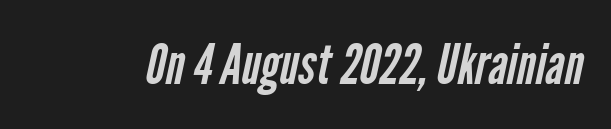
The image shows 56 px regular-weight, condensed sans-serif type; set normal letter spacing, not underlined; low stroke contrast and a medium x-height.
